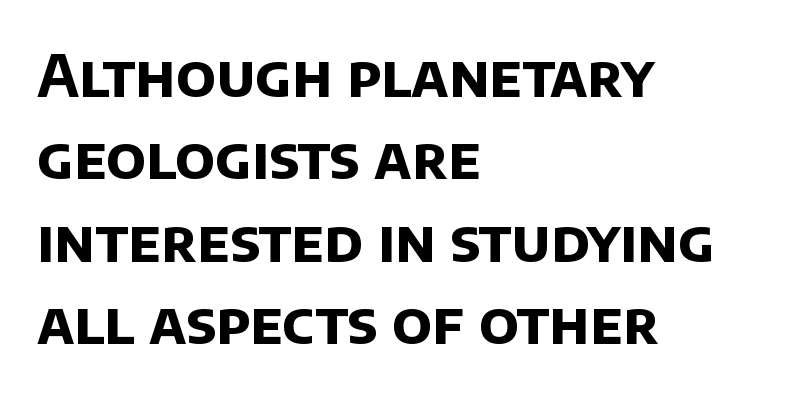
Q: Is the text bold? A: Yes.
Q: Is the typeface a serif or a sans-serif typeface? A: Sans-serif.
Q: Is the text underlined? A: No.
Q: How is the paragraph aligned? A: Left-aligned.
Q: Is the spacing between letters normal or unusually wide? A: Normal.
Q: Is the spacing between lines tight, normal or loose? A: Normal.
Q: Width (condensed, normal, or wide)? A: Normal.
Q: Stroke contrast? A: Low.
Q: x-height? A: Large.
Q: Monospaced? A: No.
